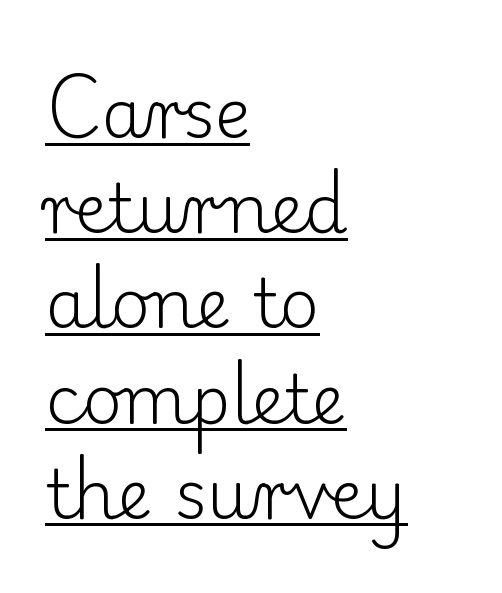
{"italic": "no", "bold": "no", "weight": "light", "width": "normal", "stroke_contrast": "low", "x_height": "small", "monospaced": "no", "underline": "yes", "align": "left", "line_spacing": "normal", "line_spacing_ratio": 1.4, "letter_spacing": "normal", "letter_spacing_em": 0.0, "glyph_px": 68}
